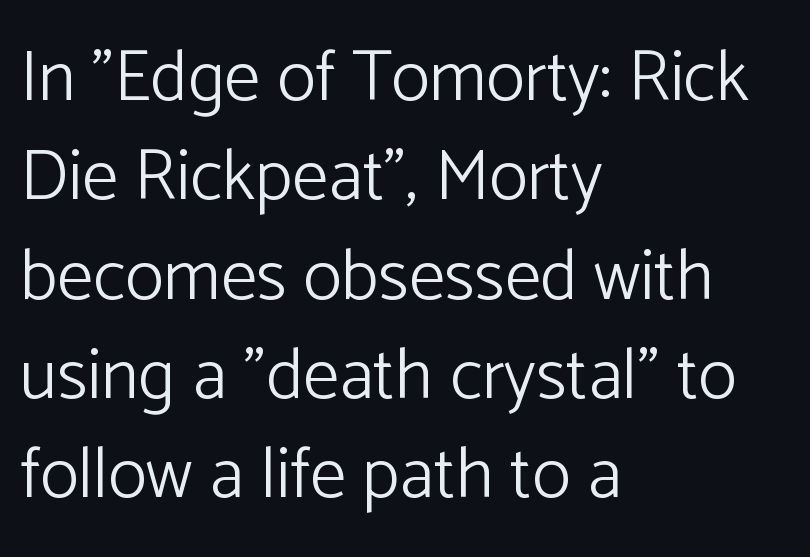
{"serif": "no", "italic": "no", "bold": "no", "weight": "light", "width": "normal", "stroke_contrast": "low", "x_height": "medium", "monospaced": "no", "underline": "no", "align": "left", "line_spacing": "normal", "line_spacing_ratio": 1.38, "letter_spacing": "normal", "letter_spacing_em": 0.0, "glyph_px": 72}
